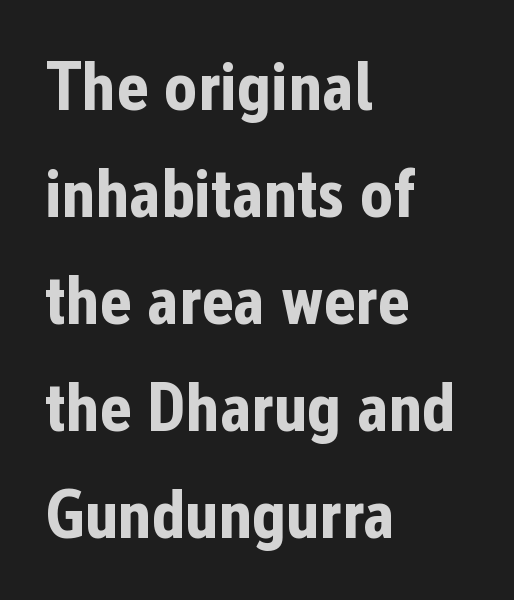
The image shows 69 px bold, condensed sans-serif type, upright; set left-aligned, normal line spacing (1.55x), normal letter spacing, not underlined; low stroke contrast and a medium x-height.
